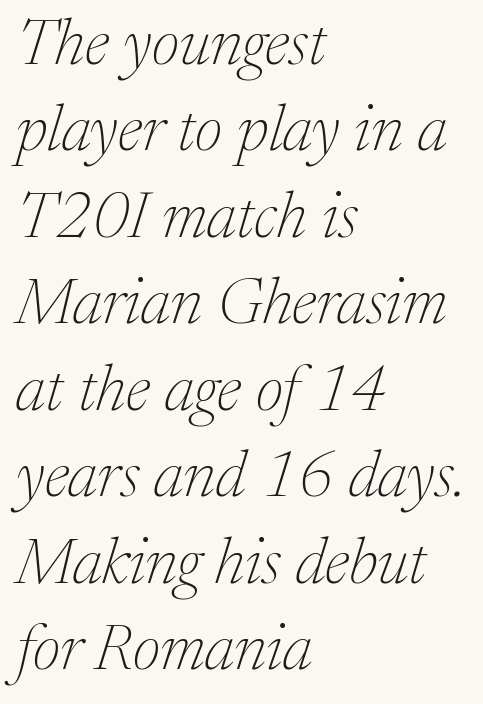
Q: Is the text bold? A: No.
Q: Is the text italic (slanted)? A: Yes, it leans right by about 17 degrees.
Q: Is the typeface a serif or a sans-serif typeface? A: Serif.
Q: Is the text underlined? A: No.
Q: How is the paragraph aligned? A: Left-aligned.
Q: Is the spacing between letters normal or unusually wide? A: Normal.
Q: Is the spacing between lines tight, normal or loose? A: Normal.
Q: Width (condensed, normal, or wide)? A: Normal.
Q: Stroke contrast? A: Medium.
Q: x-height? A: Medium.
Q: Monospaced? A: No.
